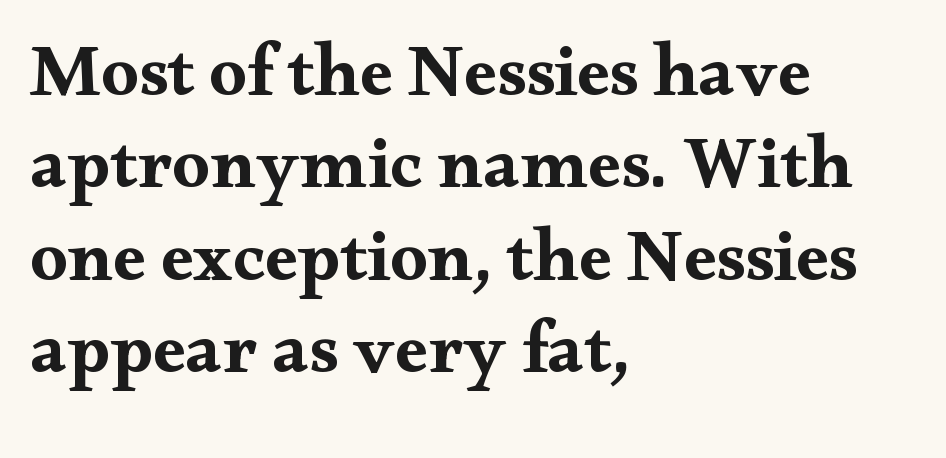
Each new line begins a customary step beneath the previous one. You could not count columns in this text — the font is proportionally spaced. The ragged edge is on the right, which tells us the setting is flush left. Observe the serifs anchoring each vertical stroke in this sample. Strong, thick strokes mark this as bold type. The typography opts for an upright posture over an oblique one.
